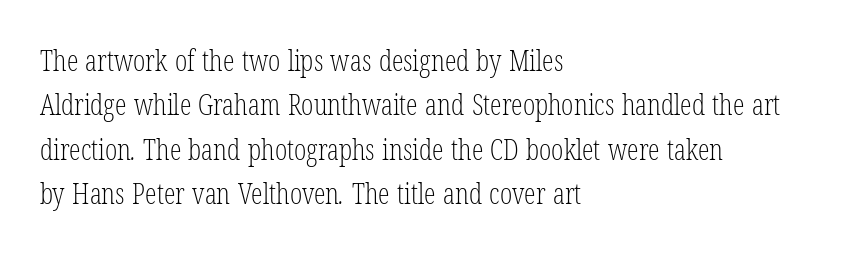
Q: Is the text bold? A: No.
Q: Is the typeface a serif or a sans-serif typeface? A: Serif.
Q: Is the text underlined? A: No.
Q: How is the paragraph aligned? A: Left-aligned.
Q: Is the spacing between letters normal or unusually wide? A: Normal.
Q: Is the spacing between lines tight, normal or loose? A: Normal.
Q: Width (condensed, normal, or wide)? A: Condensed.
Q: Stroke contrast? A: Low.
Q: x-height? A: Medium.
Q: Monospaced? A: No.
